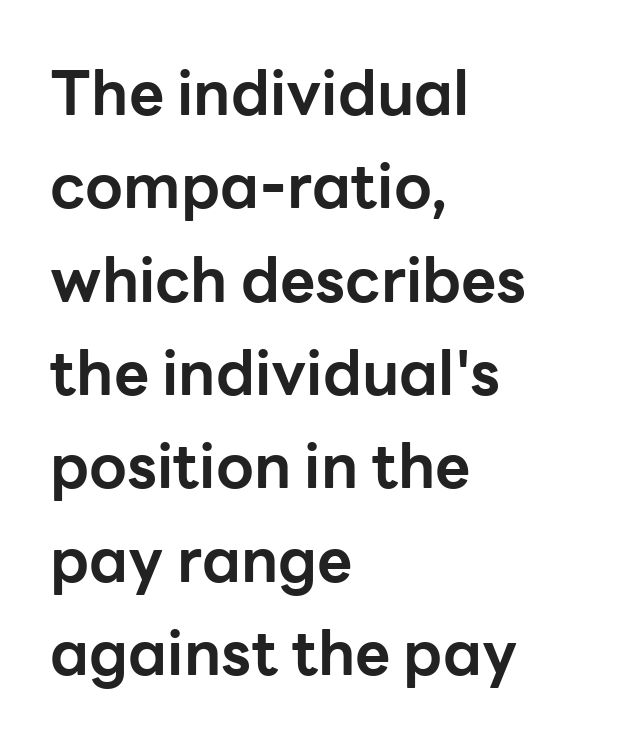
The image shows 61 px bold sans-serif type, upright; set left-aligned, normal line spacing (1.53x), normal letter spacing, not underlined; low stroke contrast and a medium x-height.
